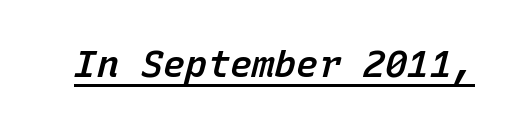
{"italic": "yes", "lean": "right", "slant_degrees": 15, "bold": "semi", "weight": "semibold", "width": "normal", "stroke_contrast": "low", "x_height": "medium", "monospaced": "yes", "underline": "yes", "letter_spacing": "normal", "letter_spacing_em": 0.0, "glyph_px": 37}
